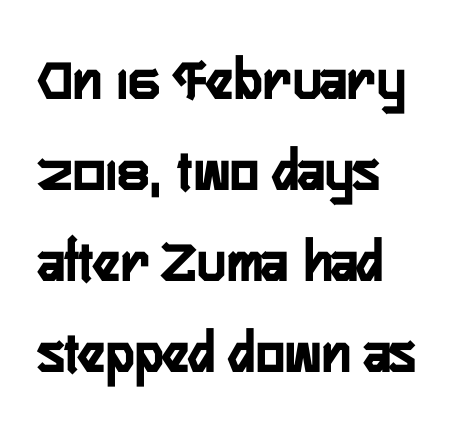
The image shows 61 px semibold, condensed sans-serif type, upright; set left-aligned, normal line spacing (1.49x), normal letter spacing, not underlined; low stroke contrast and a medium x-height.
